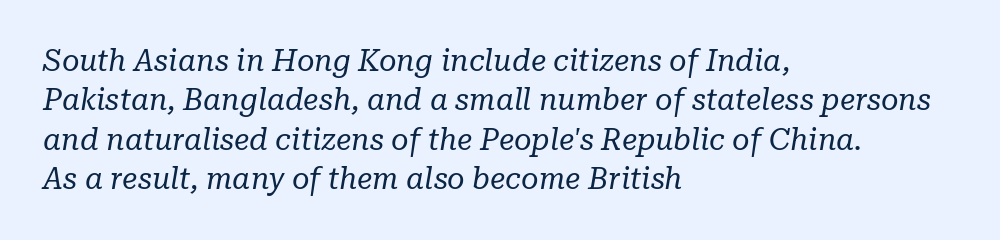
Q: Is the text bold? A: No.
Q: Is the text italic (slanted)? A: Yes, it leans right by about 10 degrees.
Q: Is the typeface a serif or a sans-serif typeface? A: Serif.
Q: Is the text underlined? A: No.
Q: How is the paragraph aligned? A: Left-aligned.
Q: Is the spacing between letters normal or unusually wide? A: Normal.
Q: Is the spacing between lines tight, normal or loose? A: Normal.
Q: Width (condensed, normal, or wide)? A: Normal.
Q: Stroke contrast? A: Low.
Q: x-height? A: Medium.
Q: Monospaced? A: No.
